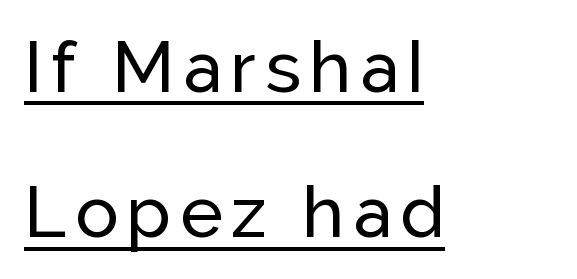
{"serif": "no", "italic": "no", "width": "normal", "stroke_contrast": "low", "x_height": "medium", "monospaced": "no", "underline": "yes", "align": "left", "line_spacing": "loose", "line_spacing_ratio": 2.02, "glyph_px": 72}
